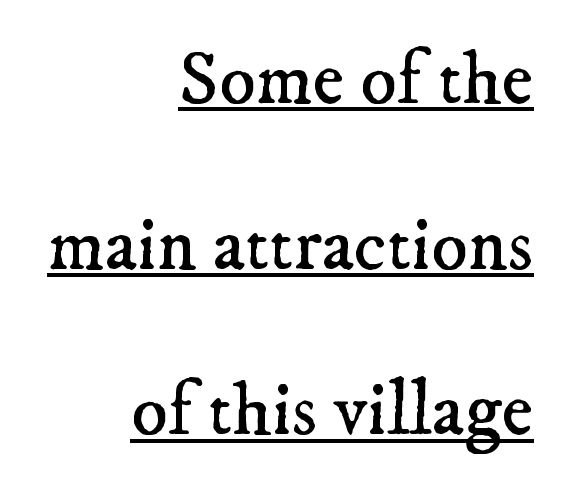
Q: Is the text bold? A: No.
Q: Is the typeface a serif or a sans-serif typeface? A: Serif.
Q: Is the text underlined? A: Yes.
Q: How is the paragraph aligned? A: Right-aligned.
Q: Is the spacing between letters normal or unusually wide? A: Normal.
Q: Is the spacing between lines tight, normal or loose? A: Loose.
Q: Width (condensed, normal, or wide)? A: Normal.
Q: Stroke contrast? A: Low.
Q: x-height? A: Small.
Q: Monospaced? A: No.
